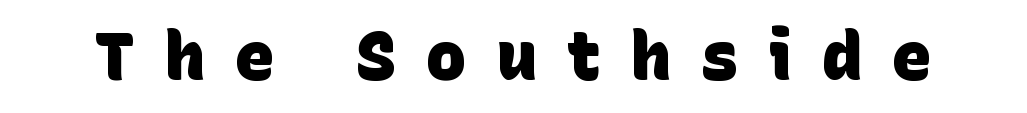
{"serif": "no", "bold": "yes", "weight": "heavy", "width": "normal", "stroke_contrast": "low", "x_height": "large", "monospaced": "no", "underline": "no", "letter_spacing": "wide", "letter_spacing_em": 0.45, "glyph_px": 67}
